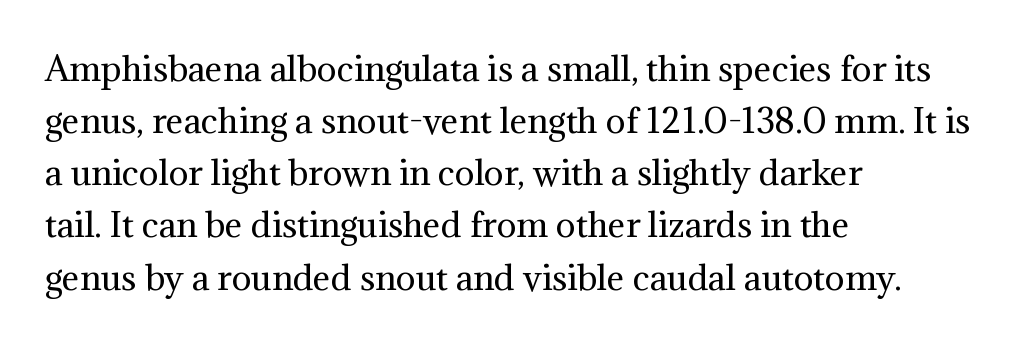
The image shows 33 px regular-weight serif type, upright; set left-aligned, normal line spacing (1.58x), normal letter spacing, not underlined; medium stroke contrast and a medium x-height.
